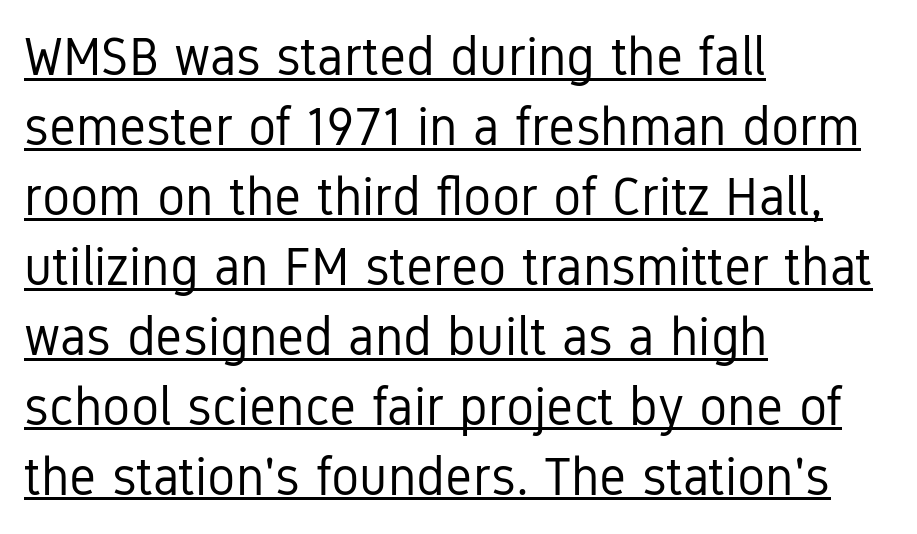
Spacing verdict: proportional, widths tailored to each character. In terms of leading, this rendering sits right in the middle. Typographically, this falls in the sans-serif category. This is roman type, the default non-slanted kind. Weight: not bold — regular or lighter. Is there an underline? Yes — a line sits under the letters.
